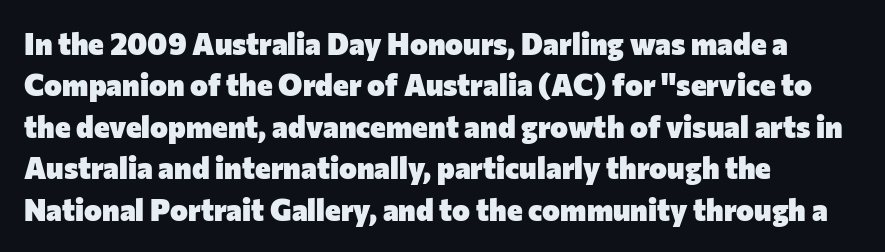
Do the letters lean? They stand straight. Spacing verdict: proportional, widths tailored to each character. Tracking here is standard; glyphs follow each other at the usual distance. Beneath every word, the page is bare.
